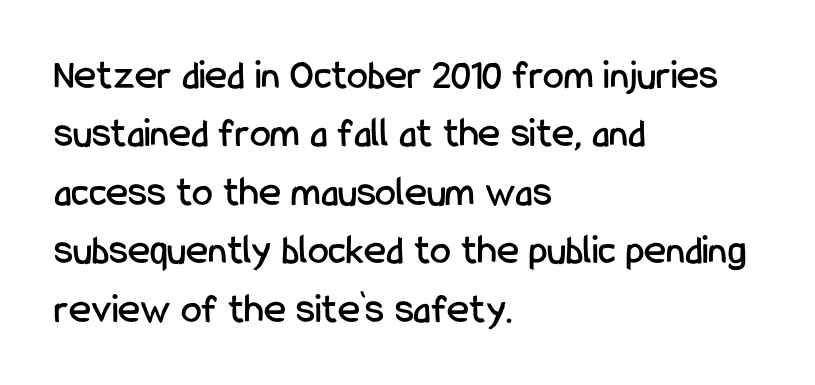
Q: Is the text italic (slanted)? A: No, it is upright.
Q: Is the typeface a serif or a sans-serif typeface? A: Sans-serif.
Q: Is the text underlined? A: No.
Q: How is the paragraph aligned? A: Left-aligned.
Q: Is the spacing between letters normal or unusually wide? A: Normal.
Q: Is the spacing between lines tight, normal or loose? A: Normal.
Q: Width (condensed, normal, or wide)? A: Condensed.
Q: Stroke contrast? A: Low.
Q: x-height? A: Medium.
Q: Monospaced? A: No.
